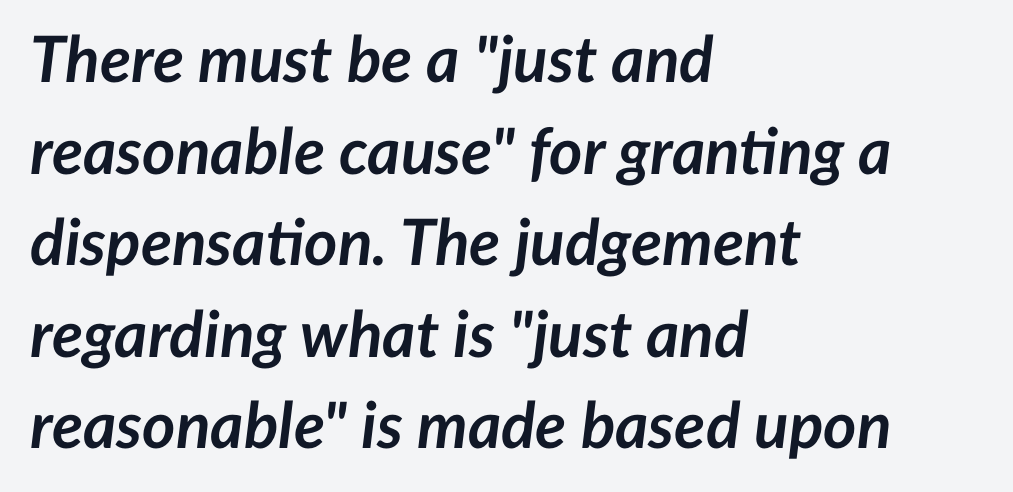
The image shows 64 px semibold type, italic (leaning right); set left-aligned, normal line spacing (1.43x), normal letter spacing, not underlined; low stroke contrast and a medium x-height.
